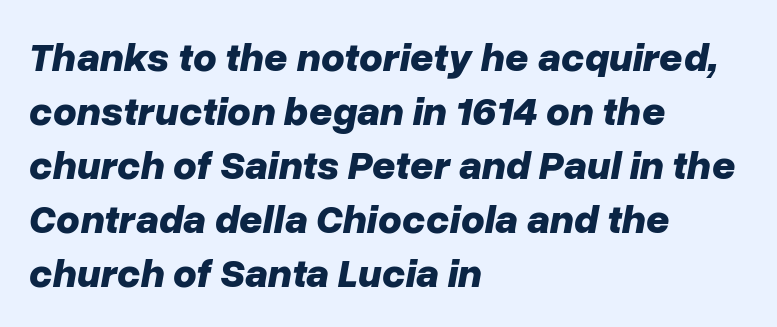
{"italic": "yes", "lean": "right", "slant_degrees": 10, "bold": "yes", "weight": "bold", "width": "normal", "stroke_contrast": "low", "x_height": "medium", "monospaced": "no", "underline": "no", "align": "left", "line_spacing": "normal", "line_spacing_ratio": 1.32, "letter_spacing": "normal", "letter_spacing_em": 0.0, "glyph_px": 41}
